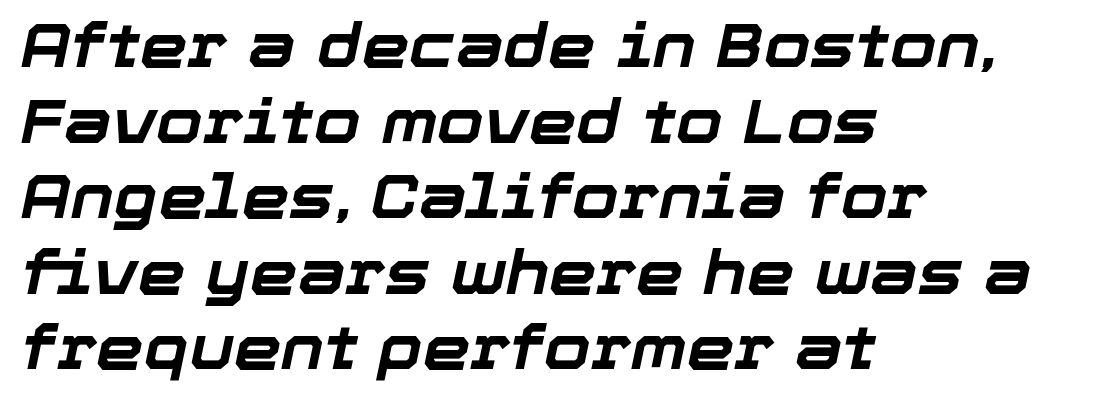
{"italic": "yes", "lean": "right", "slant_degrees": 12, "bold": "yes", "weight": "bold", "width": "normal", "stroke_contrast": "low", "x_height": "medium", "monospaced": "no", "underline": "no", "align": "left", "line_spacing": "normal", "line_spacing_ratio": 1.26, "letter_spacing": "normal", "letter_spacing_em": 0.0, "glyph_px": 60}
